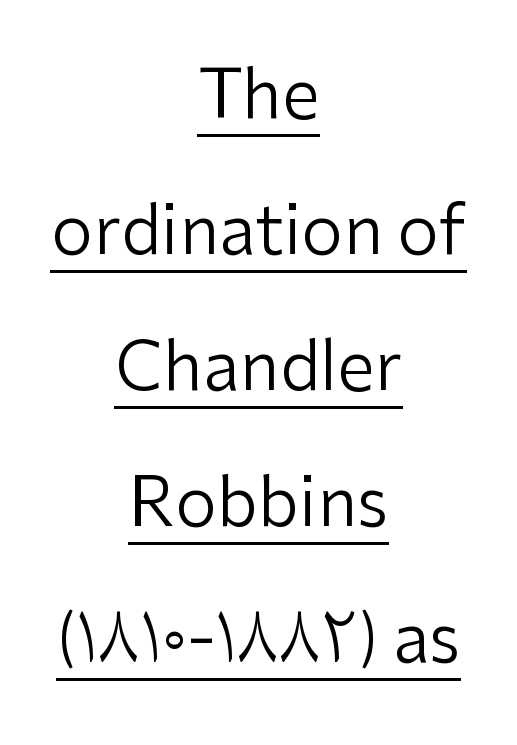
Q: Is the text bold? A: No.
Q: Is the text italic (slanted)? A: No, it is upright.
Q: Is the typeface a serif or a sans-serif typeface? A: Sans-serif.
Q: Is the text underlined? A: Yes.
Q: How is the paragraph aligned? A: Centered.
Q: Is the spacing between letters normal or unusually wide? A: Normal.
Q: Is the spacing between lines tight, normal or loose? A: Loose.
Q: Width (condensed, normal, or wide)? A: Normal.
Q: Stroke contrast? A: Low.
Q: x-height? A: Medium.
Q: Monospaced? A: No.
